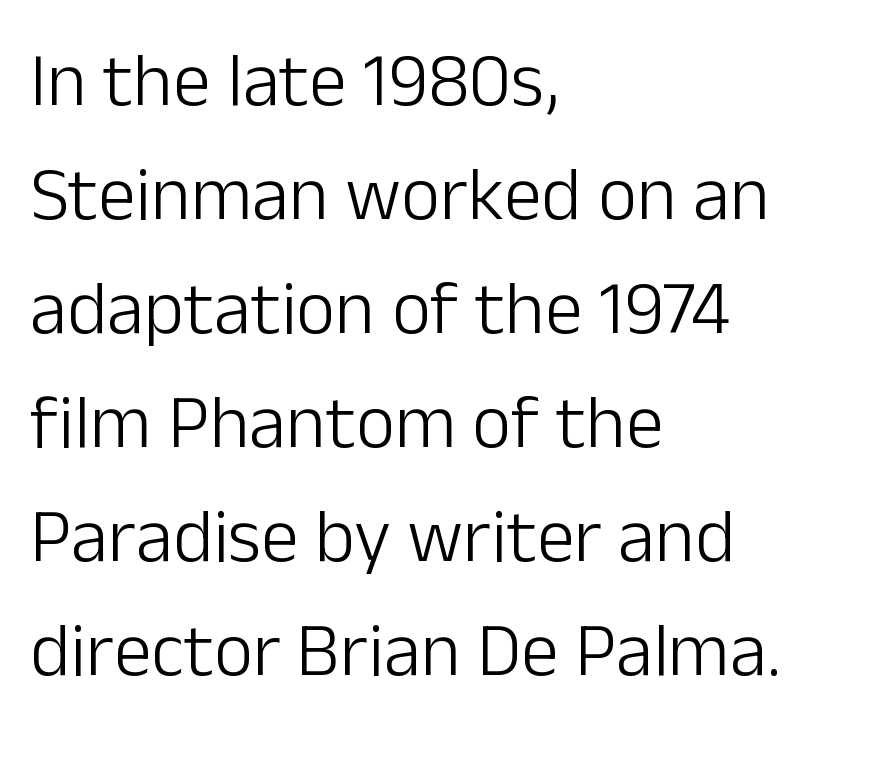
{"serif": "no", "italic": "no", "bold": "no", "weight": "light", "width": "normal", "stroke_contrast": "low", "x_height": "medium", "monospaced": "no", "underline": "no", "align": "left", "line_spacing": "normal", "line_spacing_ratio": 1.5, "letter_spacing": "normal", "letter_spacing_em": 0.0, "glyph_px": 76}
